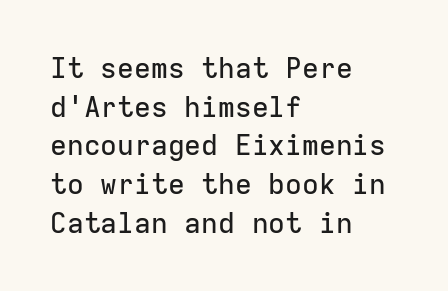
Q: Is the text italic (slanted)? A: No, it is upright.
Q: Is the typeface a serif or a sans-serif typeface? A: Sans-serif.
Q: Is the text underlined? A: No.
Q: How is the paragraph aligned? A: Left-aligned.
Q: Is the spacing between letters normal or unusually wide? A: Normal.
Q: Is the spacing between lines tight, normal or loose? A: Normal.
Q: Width (condensed, normal, or wide)? A: Normal.
Q: Stroke contrast? A: Low.
Q: x-height? A: Medium.
Q: Monospaced? A: Yes.
